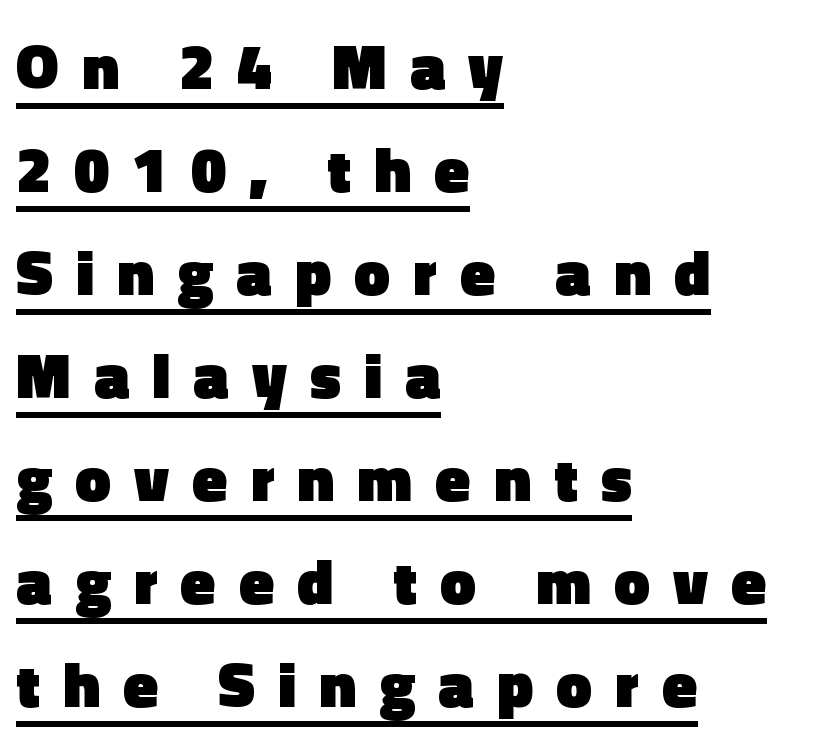
Notice how descenders clear the ascenders below comfortably — that's standard leading. Spacing verdict: proportional, widths tailored to each character. Typographically, this falls in the sans-serif category. Each word looks stretched out because of the extra space between its letters.
